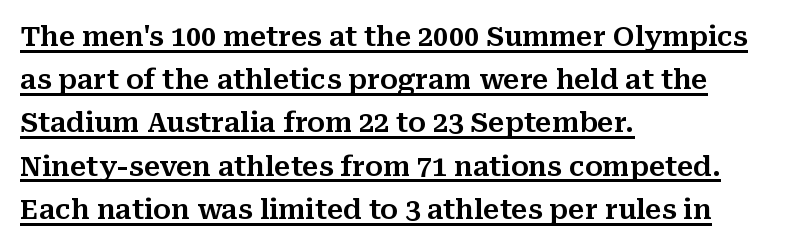
Interline gaps are of average width in this sample. Students, note that the glyphs here touch the page at normal intervals. Does the copy run flush right? No — it runs flush left. Posture: vertical. Descenders here cross a horizontal rule under the line.
